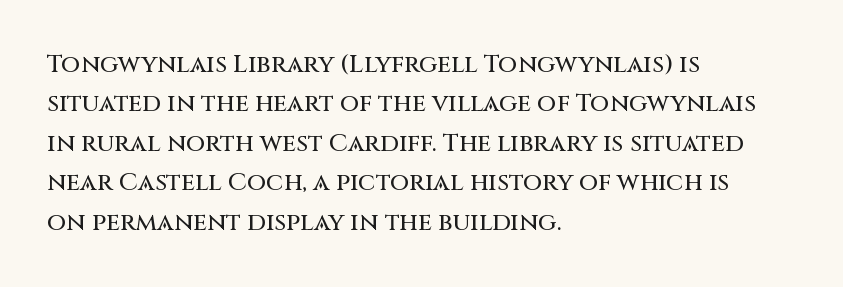
The image shows 25 px text type, upright; set left-aligned, normal line spacing (1.58x), normal letter spacing, not underlined.
